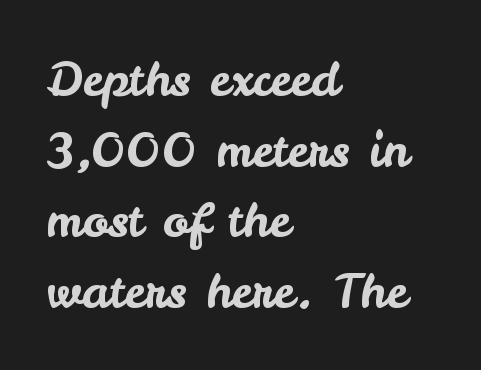
Q: Is the text italic (slanted)? A: Yes.
Q: Is the typeface a serif or a sans-serif typeface? A: Sans-serif.
Q: Is the text underlined? A: No.
Q: How is the paragraph aligned? A: Left-aligned.
Q: Is the spacing between letters normal or unusually wide? A: Normal.
Q: Is the spacing between lines tight, normal or loose? A: Normal.
Q: Width (condensed, normal, or wide)? A: Normal.
Q: Stroke contrast? A: Low.
Q: x-height? A: Small.
Q: Monospaced? A: No.
